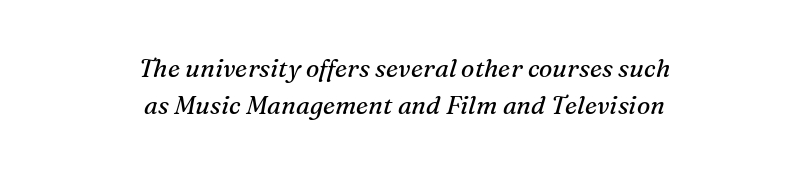
The lines are quadded center. This sample uses an oblique cut, with every glyph tilted off the vertical. Summary of weight: not heavy and not bold. The space directly below the letters is spotless. The vertical gap from one line to the next is medium. The rendering keeps characters at their native spacing.
